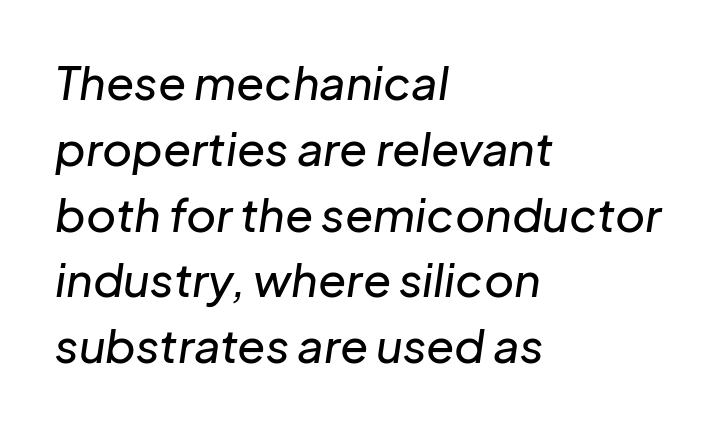
The image shows 46 px text type, italic (leaning right); set left-aligned, normal line spacing (1.43x), normal letter spacing, not underlined; low stroke contrast and a medium x-height.
